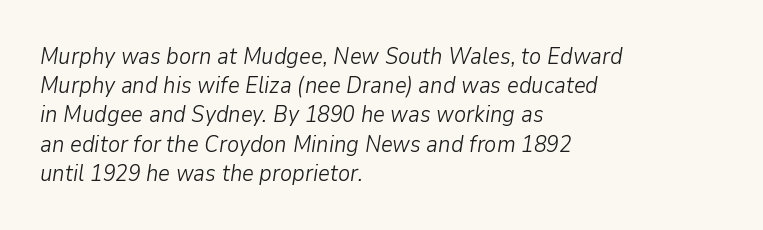
Line starts are locked; line ends wander. Letters rest on an invisible, unmarked baseline. Between one letter and the next there's only the usual sliver of space. The letters are slanted; this is an italic face. Leading matches the norm, producing a regular column.
